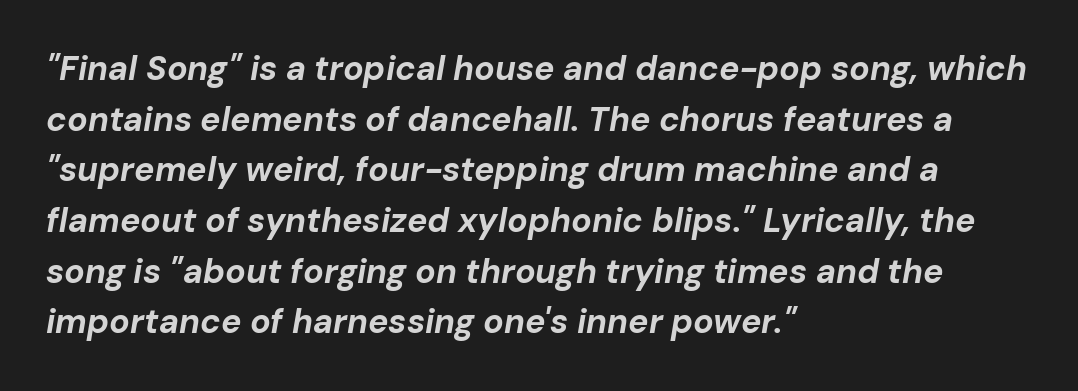
Glyph-to-glyph distance matches everyday printed text. The lines are quadded left. Rule under the text: the space is simply empty. Note the varied advance widths — an 'i' is clearly narrower than an 'm'. Vertically, the passage feels balanced, rows spaced as you'd expect. Every character sits at an angle, as italics do.
